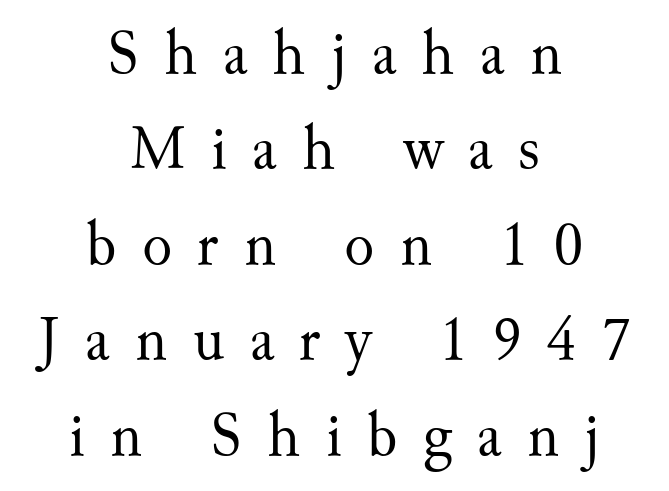
{"serif": "yes", "italic": "no", "bold": "no", "weight": "regular", "width": "normal", "stroke_contrast": "medium", "x_height": "small", "monospaced": "no", "underline": "no", "align": "center", "line_spacing": "normal", "line_spacing_ratio": 1.54, "letter_spacing": "wide", "letter_spacing_em": 0.41, "glyph_px": 62}
